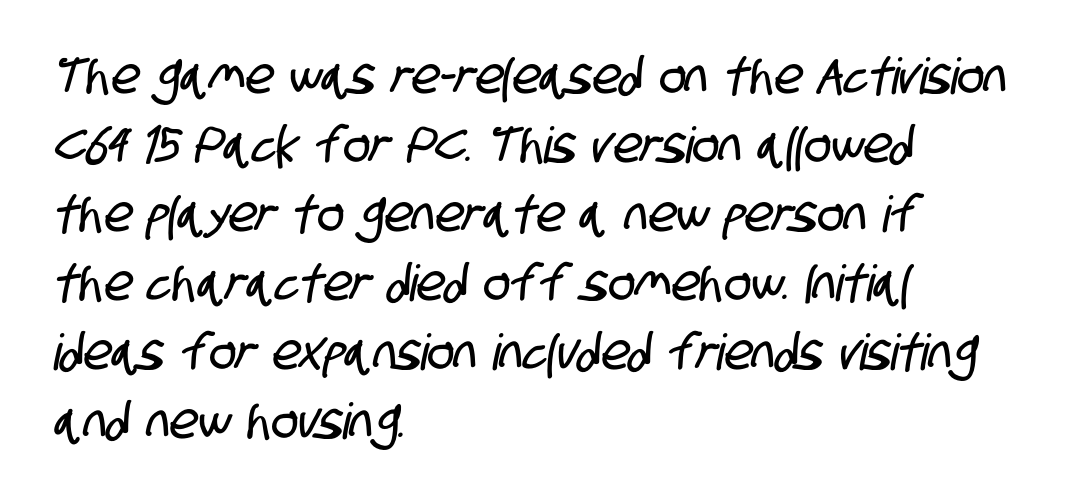
{"serif": "no", "width": "condensed", "stroke_contrast": "low", "x_height": "large", "monospaced": "no", "underline": "no", "align": "left", "line_spacing": "normal", "line_spacing_ratio": 1.38, "letter_spacing": "normal", "letter_spacing_em": 0.0, "glyph_px": 50}
